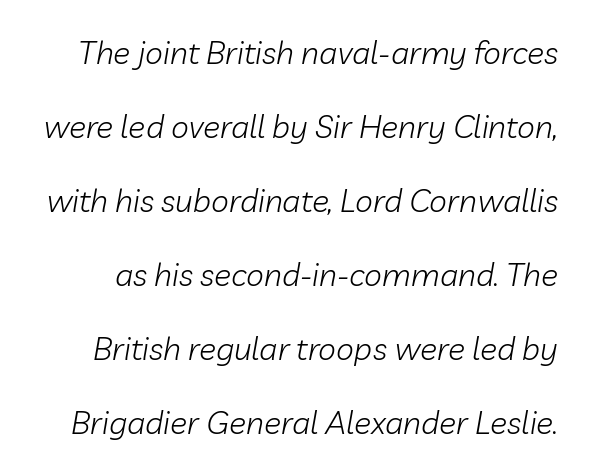
Q: Is the text bold? A: No.
Q: Is the text italic (slanted)? A: Yes, it leans right by about 10 degrees.
Q: Is the text underlined? A: No.
Q: Is the spacing between letters normal or unusually wide? A: Normal.
Q: Is the spacing between lines tight, normal or loose? A: Loose.
Q: Width (condensed, normal, or wide)? A: Normal.
Q: Stroke contrast? A: Low.
Q: x-height? A: Medium.
Q: Monospaced? A: No.
